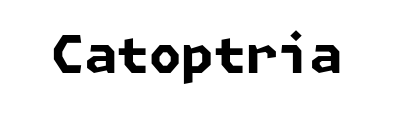
The image shows 52 px bold sans-serif type; set normal letter spacing, not underlined; low stroke contrast and a medium x-height.
